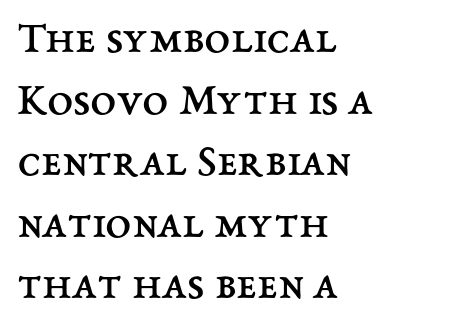
{"italic": "no", "bold": "no", "weight": "regular", "width": "normal", "stroke_contrast": "medium", "x_height": "medium", "monospaced": "no", "underline": "no", "align": "left", "line_spacing": "normal", "line_spacing_ratio": 1.31, "letter_spacing": "normal", "letter_spacing_em": 0.0, "glyph_px": 47}
